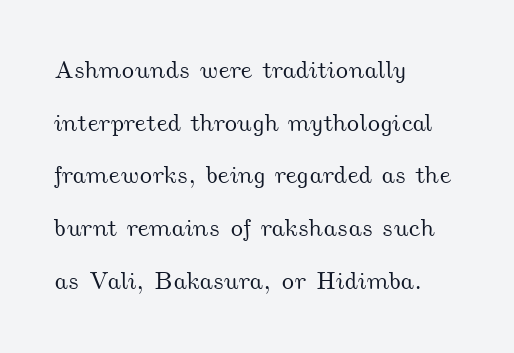
Q: Is the text underlined? A: No.
Q: How is the paragraph aligned? A: Left-aligned.
Q: Is the spacing between letters normal or unusually wide? A: Normal.
Q: Is the spacing between lines tight, normal or loose? A: Loose.
